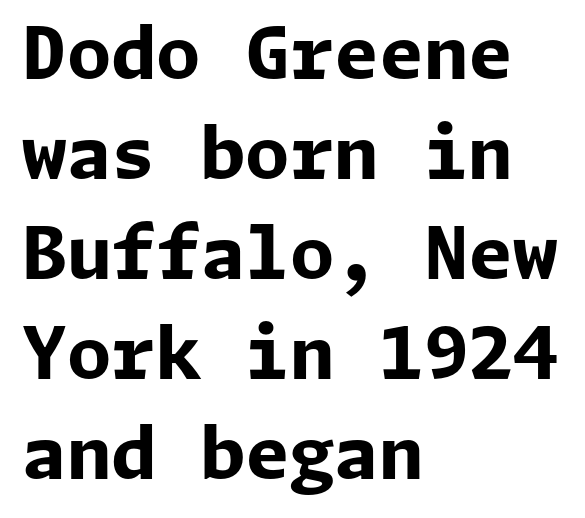
The image shows 72 px bold sans-serif type, upright; set left-aligned, normal line spacing (1.39x), normal letter spacing, not underlined; low stroke contrast and a medium x-height.
